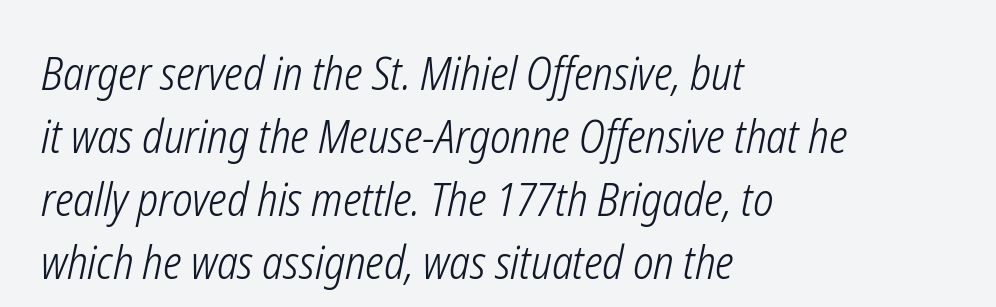
Q: Is the text bold? A: No.
Q: Is the text italic (slanted)? A: Yes, it leans right by about 12 degrees.
Q: Is the text underlined? A: No.
Q: How is the paragraph aligned? A: Left-aligned.
Q: Is the spacing between letters normal or unusually wide? A: Normal.
Q: Is the spacing between lines tight, normal or loose? A: Normal.
Q: Width (condensed, normal, or wide)? A: Condensed.
Q: Stroke contrast? A: Low.
Q: x-height? A: Medium.
Q: Monospaced? A: No.
